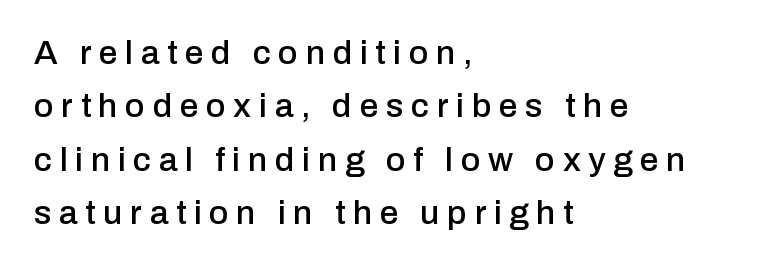
{"serif": "no", "italic": "no", "width": "normal", "stroke_contrast": "low", "x_height": "medium", "monospaced": "no", "underline": "no", "align": "left", "line_spacing": "normal", "line_spacing_ratio": 1.57, "letter_spacing": "wide", "letter_spacing_em": 0.22, "glyph_px": 34}
